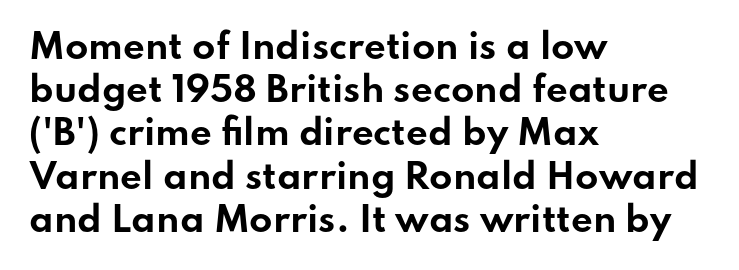
The image shows 34 px bold, wide sans-serif type, upright; set left-aligned, normal line spacing (1.27x), normal letter spacing, not underlined; low stroke contrast and a small x-height.
